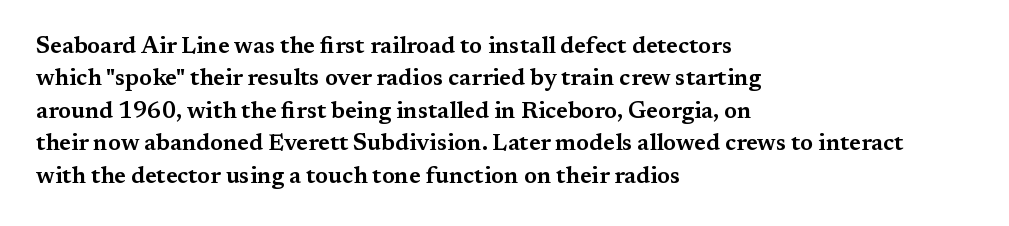
{"italic": "no", "underline": "no", "align": "left", "line_spacing": "normal", "line_spacing_ratio": 1.41, "letter_spacing": "normal", "letter_spacing_em": 0.0, "glyph_px": 23}
